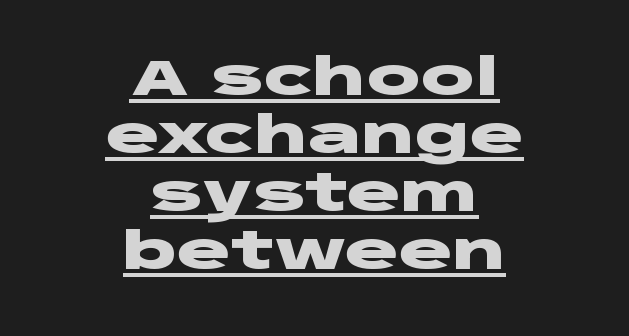
The image shows 50 px heavy, wide sans-serif type, upright; set centered, line spacing 1.16x, normal letter spacing, underlined; low stroke contrast and a large x-height.
